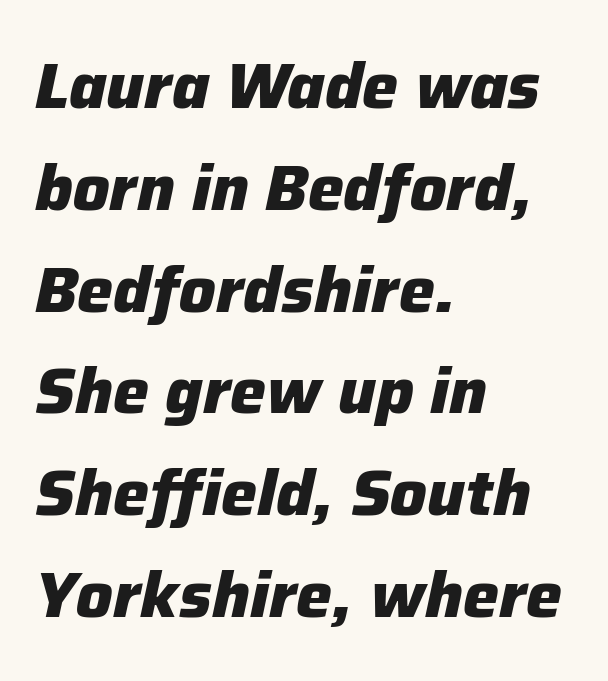
{"italic": "yes", "lean": "right", "slant_degrees": 12, "bold": "yes", "weight": "heavy", "width": "normal", "stroke_contrast": "low", "x_height": "medium", "monospaced": "no", "underline": "no", "align": "left", "line_spacing": "normal", "line_spacing_ratio": 1.59, "letter_spacing": "normal", "letter_spacing_em": 0.0, "glyph_px": 64}
